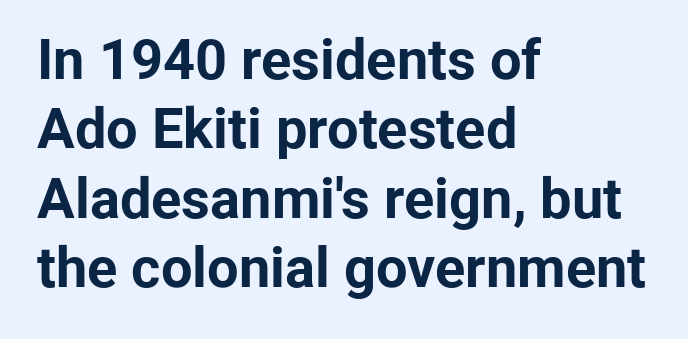
Q: Is the text bold? A: Yes.
Q: Is the text italic (slanted)? A: No, it is upright.
Q: Is the typeface a serif or a sans-serif typeface? A: Sans-serif.
Q: Is the text underlined? A: No.
Q: How is the paragraph aligned? A: Left-aligned.
Q: Is the spacing between letters normal or unusually wide? A: Normal.
Q: Width (condensed, normal, or wide)? A: Normal.
Q: Stroke contrast? A: Low.
Q: x-height? A: Medium.
Q: Monospaced? A: No.
